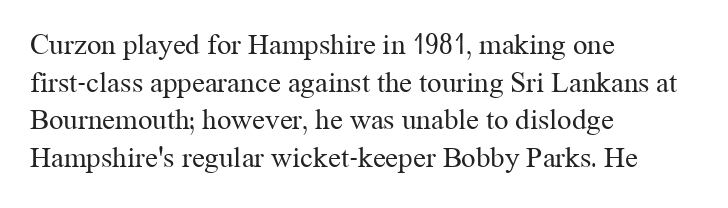
Q: Is the text bold? A: No.
Q: Is the text italic (slanted)? A: No, it is upright.
Q: Is the typeface a serif or a sans-serif typeface? A: Serif.
Q: Is the text underlined? A: No.
Q: How is the paragraph aligned? A: Left-aligned.
Q: Is the spacing between letters normal or unusually wide? A: Normal.
Q: Is the spacing between lines tight, normal or loose? A: Normal.
Q: Width (condensed, normal, or wide)? A: Normal.
Q: Stroke contrast? A: Medium.
Q: x-height? A: Medium.
Q: Monospaced? A: No.
